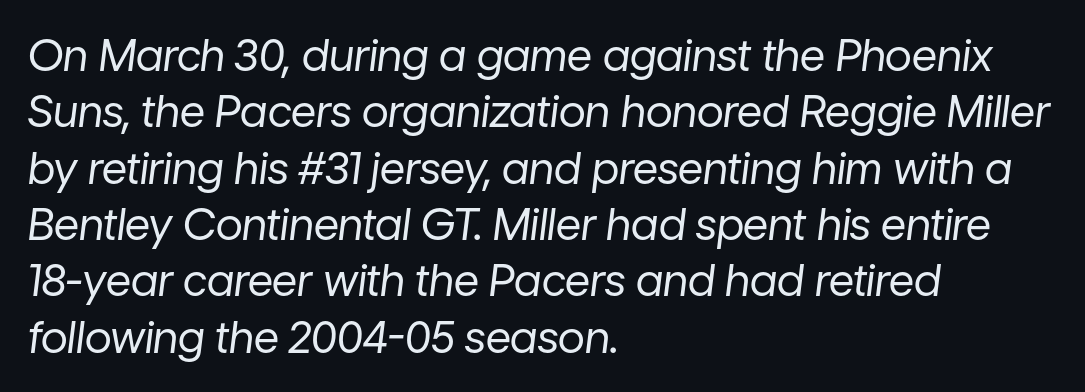
Q: Is the text bold? A: No.
Q: Is the text italic (slanted)? A: Yes, it leans right by about 7 degrees.
Q: Is the text underlined? A: No.
Q: How is the paragraph aligned? A: Left-aligned.
Q: Is the spacing between letters normal or unusually wide? A: Normal.
Q: Is the spacing between lines tight, normal or loose? A: Normal.
Q: Width (condensed, normal, or wide)? A: Normal.
Q: Stroke contrast? A: Low.
Q: x-height? A: Medium.
Q: Monospaced? A: No.
